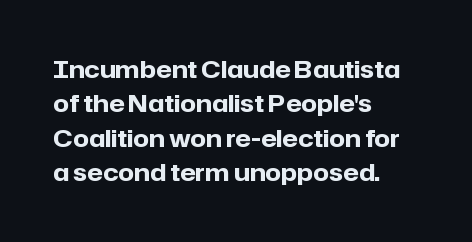
Is the letter spacing exaggerated? No — it looks like the ordinary default. Reading down the block, your eye returns to a fixed left position each line. Heavy-handed strokes throughout: this text is bold. Just letters on the line, the space beneath them empty. Baseline-to-baseline distance is the conventional proportion of letter height. A roman cut, with each character standing at attention.
